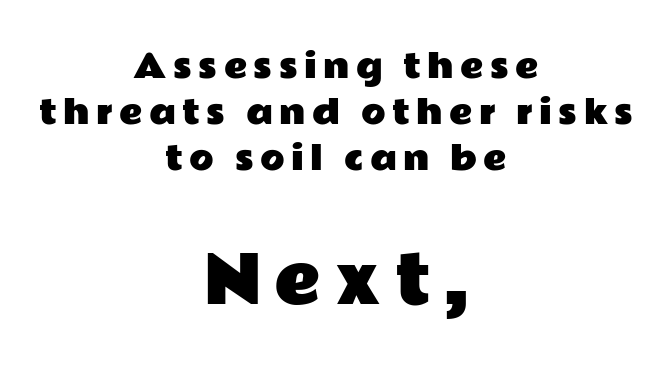
Q: Is the text italic (slanted)? A: No, it is upright.
Q: Is the typeface a serif or a sans-serif typeface? A: Sans-serif.
Q: Is the text underlined? A: No.
Q: How is the paragraph aligned? A: Centered.
Q: Is the spacing between letters normal or unusually wide? A: Unusually wide.
Q: Is the spacing between lines tight, normal or loose? A: Normal.
Q: Which block of text is set in a larger size, the first (top) or the second (bottom)? A: The second (bottom) one.
Q: Width (condensed, normal, or wide)? A: Wide.
Q: Stroke contrast? A: Low.
Q: x-height? A: Medium.
Q: Monospaced? A: No.
